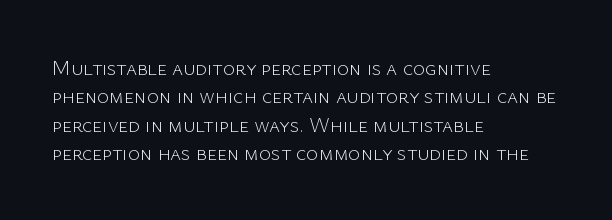
The image shows 21 px text type, upright; set left-aligned, normal line spacing (1.35x), normal letter spacing, not underlined.
